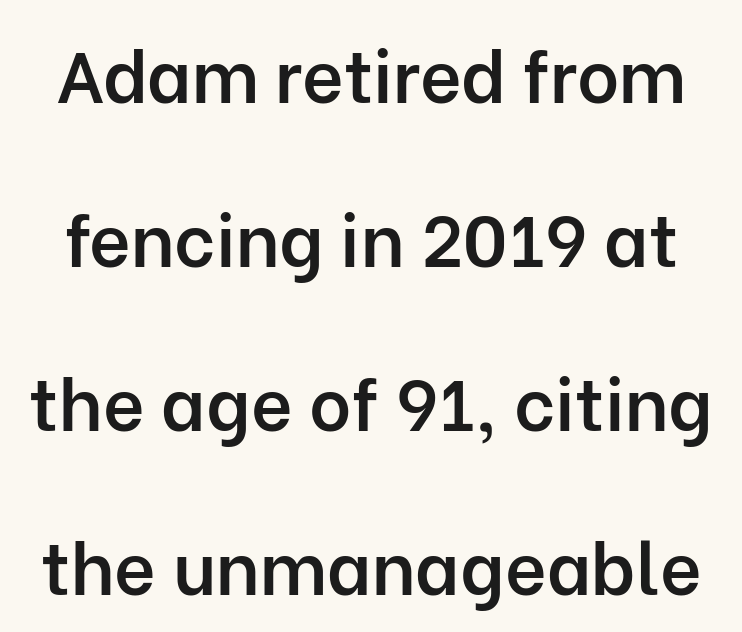
{"serif": "no", "italic": "no", "bold": "semi", "weight": "semibold", "width": "normal", "stroke_contrast": "low", "x_height": "medium", "monospaced": "no", "underline": "no", "line_spacing": "loose", "line_spacing_ratio": 2.28, "letter_spacing": "normal", "letter_spacing_em": 0.0, "glyph_px": 72}
